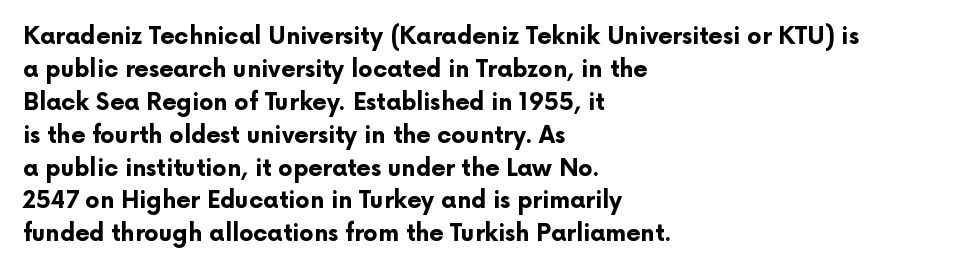
{"italic": "no", "bold": "yes", "underline": "no", "align": "left", "line_spacing": "normal", "line_spacing_ratio": 1.43, "letter_spacing": "normal", "letter_spacing_em": 0.0, "glyph_px": 23}
